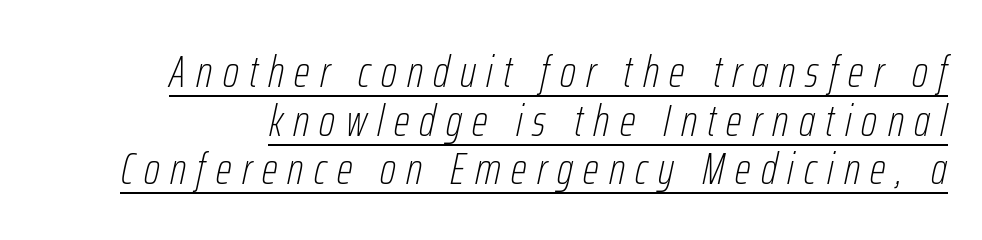
The rendered words wear a rule along their underside. The block of text is dense from top to bottom, with scant space between rows. Compared with ordinary roman type, these characters are visibly tilted. These lines are rendered in a variable-pitch font.
